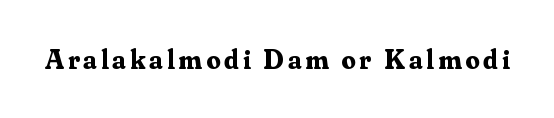
Characters remain perfectly vertical along every line. Is this a fixed-width face? No — the glyphs have proportional, varying widths. The rendering uses a bold face; every stroke is thick and dark. The characters display serif detailing at their extremities. Unmarked baselines from the first word to the last.
